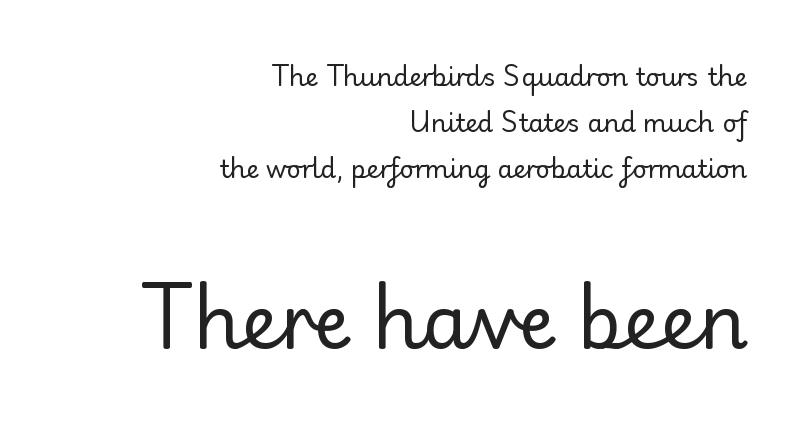
The image shows 75 px regular-weight sans-serif type, upright; set right-aligned, line spacing 1.84x, normal letter spacing, not underlined; the second (bottom) block is 3.0x larger; low stroke contrast and a small x-height.
